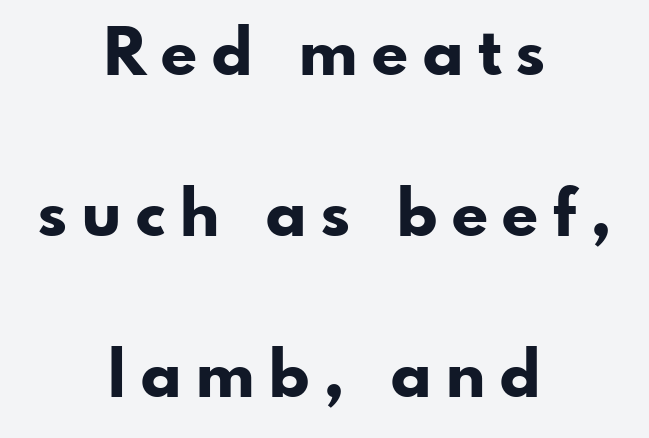
Line starts and ends both wander, symmetrically. Strong, thick strokes mark this as bold type. The horizontal fit of the characters is loose and conspicuously gappy. Check under the words: just untouched page. The space between consecutive lines is lavish. Notice how the stems are strictly vertical — no italics here.
